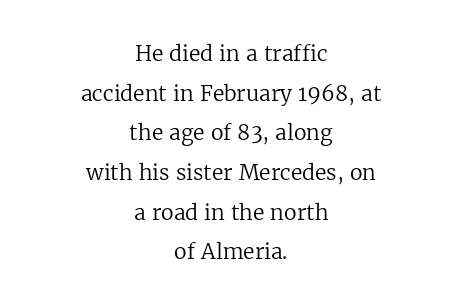
{"italic": "no", "bold": "no", "underline": "no", "align": "center", "line_spacing_ratio": 1.89, "letter_spacing": "normal", "letter_spacing_em": 0.0, "glyph_px": 21}
